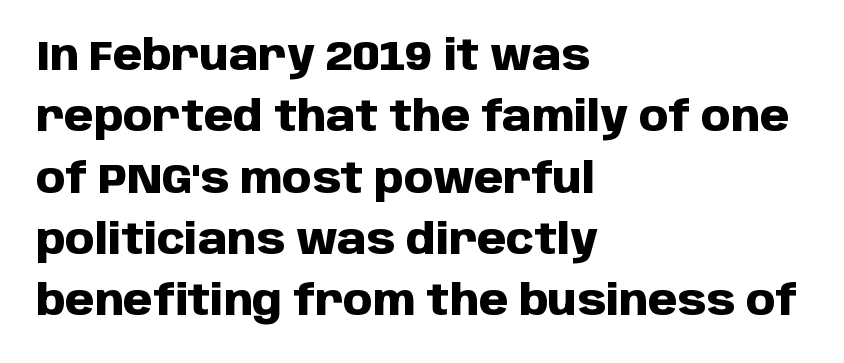
Q: Is the text bold? A: Yes.
Q: Is the text italic (slanted)? A: No, it is upright.
Q: Is the typeface a serif or a sans-serif typeface? A: Sans-serif.
Q: Is the text underlined? A: No.
Q: How is the paragraph aligned? A: Left-aligned.
Q: Is the spacing between letters normal or unusually wide? A: Normal.
Q: Is the spacing between lines tight, normal or loose? A: Normal.
Q: Width (condensed, normal, or wide)? A: Normal.
Q: Stroke contrast? A: Low.
Q: x-height? A: Large.
Q: Monospaced? A: No.
